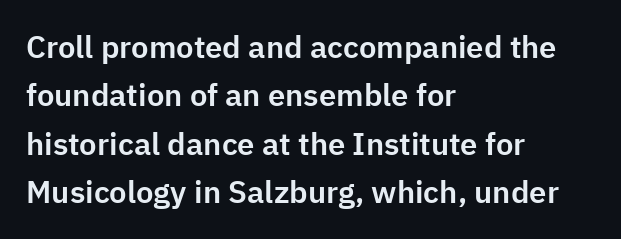
Is there much room between lines? A standard amount, neither cramped nor airy. Style check: upright. The letterforms sit shoulder to shoulder at normal distance. Horizontally, the lines are justified to the leading edge only. Nothing sits at the stroke ends, so this counts as sans-serif.
